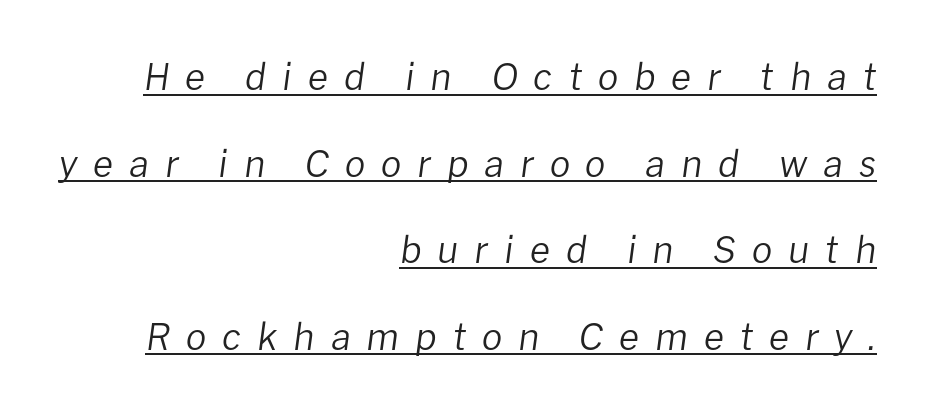
The image shows 37 px regular-weight type, italic (leaning right); set right-aligned, loose line spacing (2.34x), unusually wide letter spacing (+0.43 em), underlined; low stroke contrast and a medium x-height.
